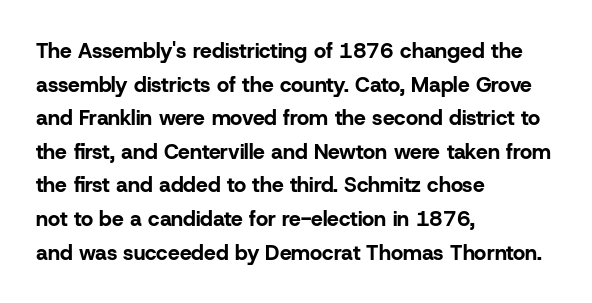
This sample uses plain, unmodified letter spacing. The lines are quadded left. If you measured baseline to baseline, you'd find a middling distance. A dark, heavy texture on the line: the type is bold. Unmarked baselines from the first word to the last.
